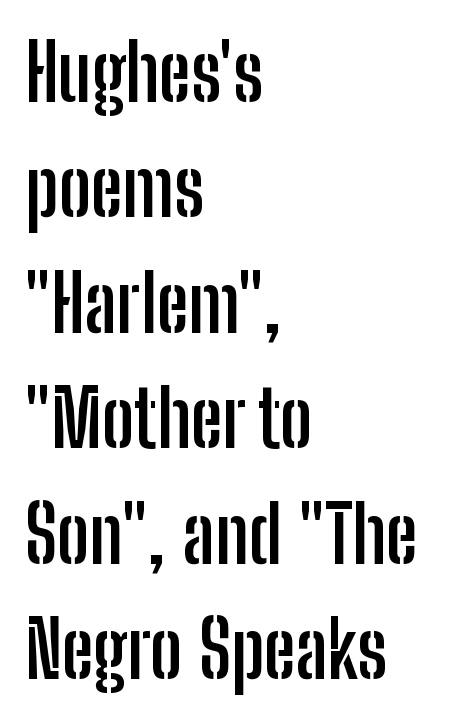
{"serif": "no", "italic": "no", "bold": "yes", "weight": "semibold", "width": "condensed", "stroke_contrast": "low", "x_height": "medium", "monospaced": "no", "underline": "no", "align": "left", "line_spacing": "normal", "line_spacing_ratio": 1.48, "letter_spacing": "normal", "letter_spacing_em": 0.0, "glyph_px": 78}
